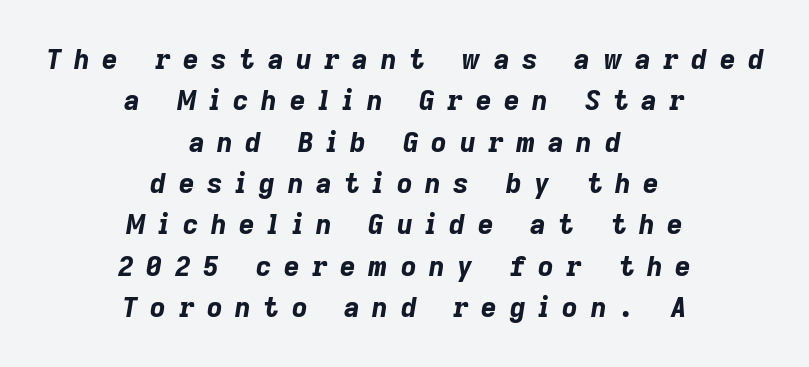
On the weight axis this lands at bold, roughly 700. Italic? Definitely — the glyphs are oblique. Rule under the text: the space is simply empty. The leading is moderate, giving the passage an even texture.
